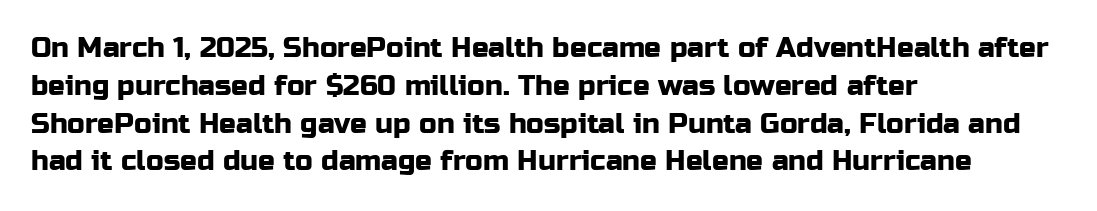
{"serif": "no", "italic": "no", "width": "normal", "stroke_contrast": "low", "x_height": "medium", "monospaced": "no", "underline": "no", "align": "left", "line_spacing": "normal", "line_spacing_ratio": 1.35, "letter_spacing": "normal", "letter_spacing_em": 0.0, "glyph_px": 28}
